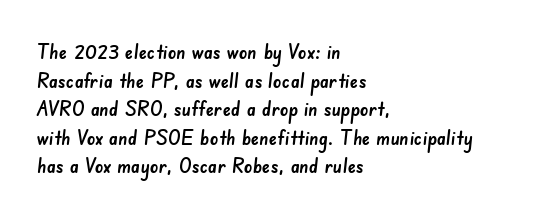
The image shows 21 px text type; set left-aligned, normal line spacing (1.36x), normal letter spacing, not underlined.
